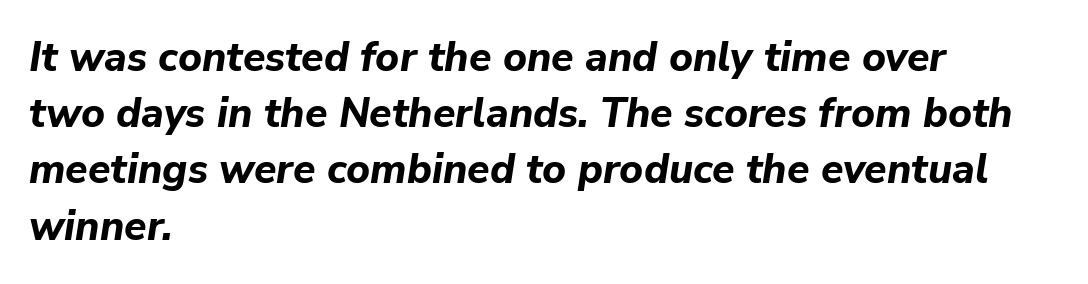
The image shows 41 px bold type, italic (leaning right); set left-aligned, normal line spacing (1.37x), normal letter spacing, not underlined; low stroke contrast and a medium x-height.
